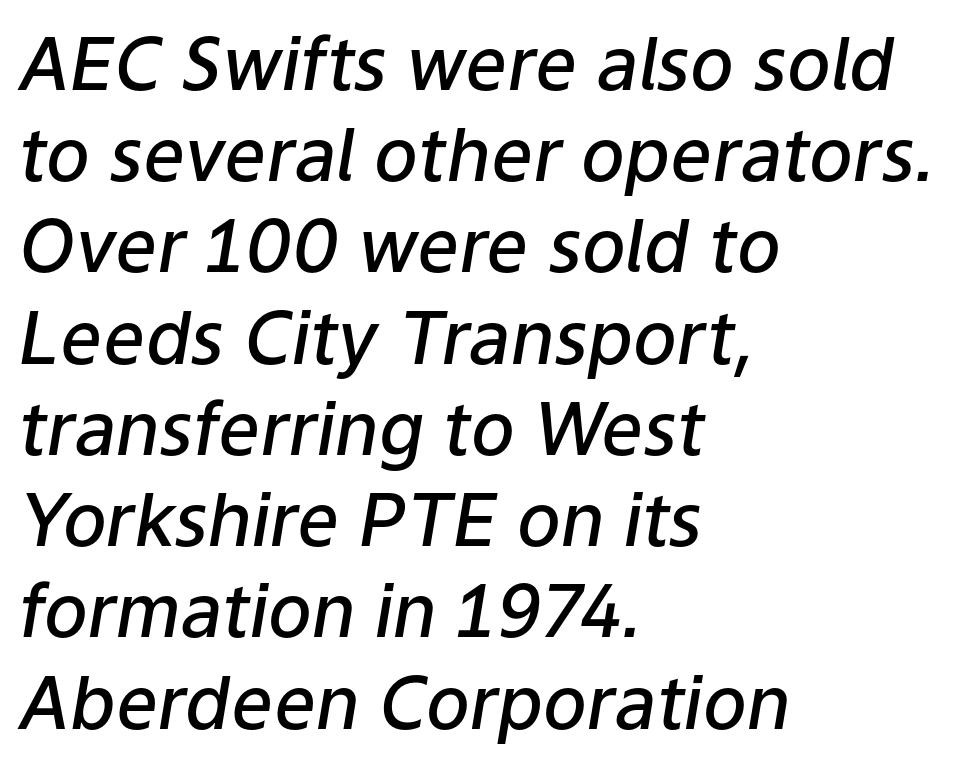
The image shows 73 px semibold type, italic (leaning right); set left-aligned, normal line spacing (1.25x), normal letter spacing, not underlined; low stroke contrast and a medium x-height.
